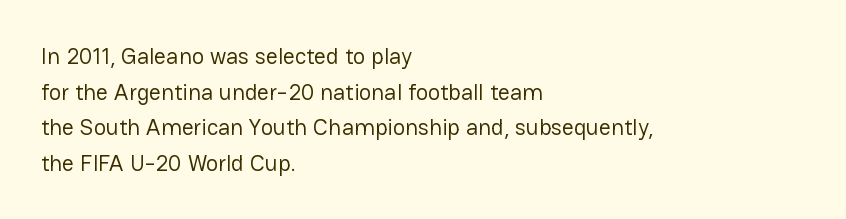
{"italic": "no", "bold": "no", "underline": "no", "align": "left", "line_spacing": "normal", "line_spacing_ratio": 1.55, "letter_spacing": "normal", "letter_spacing_em": 0.0, "glyph_px": 23}
